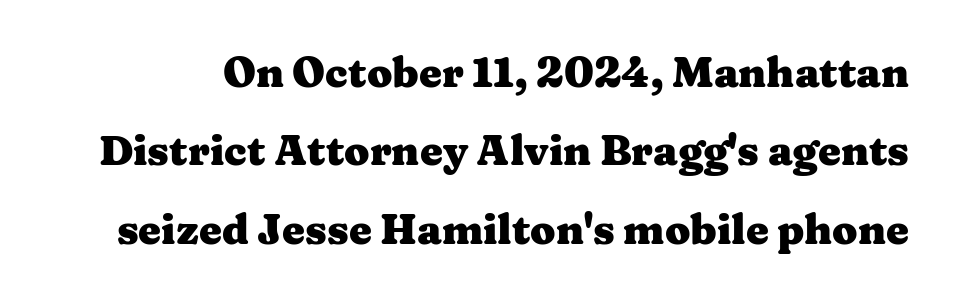
The image shows 41 px heavy, wide serif type, upright; set loose line spacing (1.91x), normal letter spacing, not underlined; medium stroke contrast and a medium x-height.
